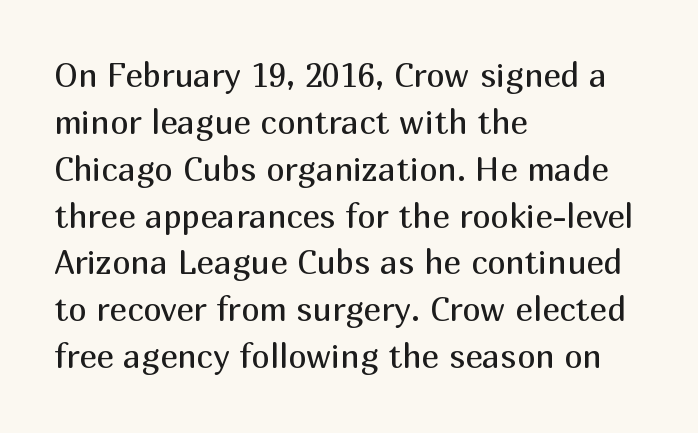
The image shows 33 px regular-weight sans-serif type, upright; set left-aligned, normal line spacing (1.42x), normal letter spacing, not underlined; medium stroke contrast and a medium x-height.
